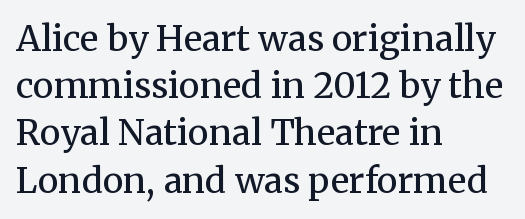
The image shows 35 px regular-weight serif type, upright; set left-aligned, normal line spacing (1.35x), normal letter spacing, not underlined; medium stroke contrast and a medium x-height.
